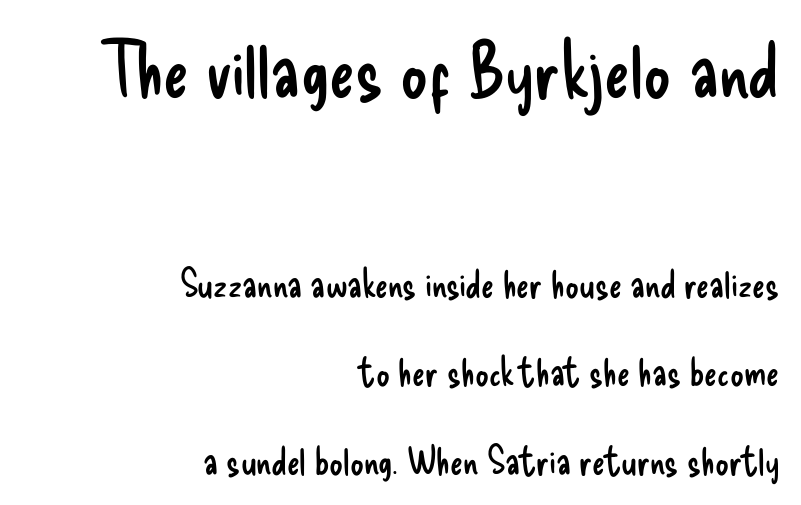
The image shows 76 px regular-weight, condensed sans-serif type, upright; set right-aligned, loose line spacing (2.33x), normal letter spacing, not underlined; the first (top) block is 2.0x larger; low stroke contrast and a small x-height.
